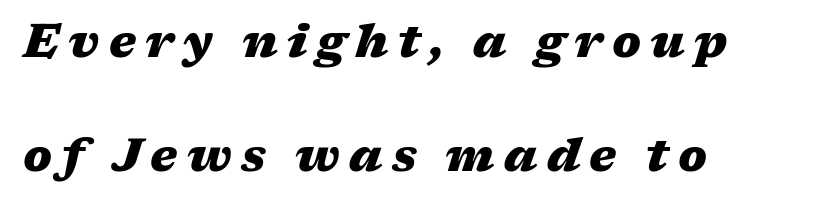
The image shows 46 px heavy, wide type, italic (leaning right); set left-aligned, loose line spacing (2.48x), unusually wide letter spacing (+0.2 em), not underlined; medium stroke contrast and a medium x-height.
